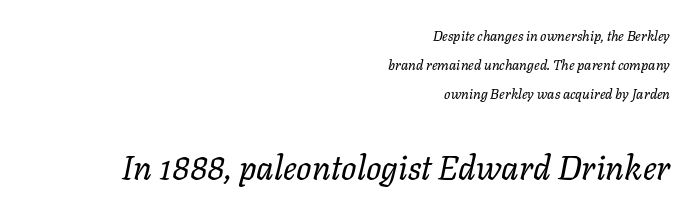
Q: Is the text bold? A: No.
Q: Is the text italic (slanted)? A: Yes, it leans right by about 11 degrees.
Q: Is the text underlined? A: No.
Q: How is the paragraph aligned? A: Right-aligned.
Q: Is the spacing between letters normal or unusually wide? A: Normal.
Q: Is the spacing between lines tight, normal or loose? A: Loose.
Q: Which block of text is set in a larger size, the first (top) or the second (bottom)? A: The second (bottom) one.
Q: Width (condensed, normal, or wide)? A: Normal.
Q: Stroke contrast? A: Low.
Q: x-height? A: Medium.
Q: Monospaced? A: No.
